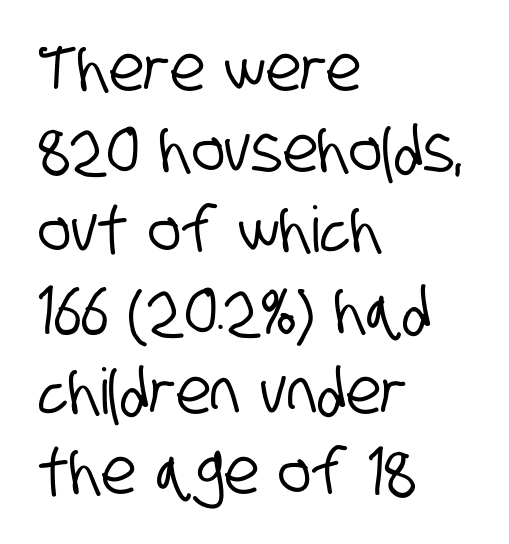
The image shows 63 px condensed sans-serif type; set left-aligned, normal line spacing (1.28x), normal letter spacing, not underlined; low stroke contrast and a large x-height.
